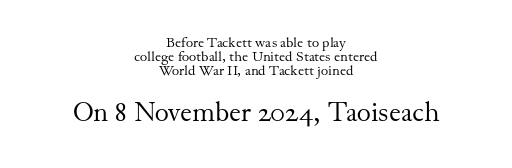
Q: Is the text bold? A: No.
Q: Is the text italic (slanted)? A: No, it is upright.
Q: Is the text underlined? A: No.
Q: How is the paragraph aligned? A: Centered.
Q: Is the spacing between letters normal or unusually wide? A: Normal.
Q: Is the spacing between lines tight, normal or loose? A: Tight.
Q: Which block of text is set in a larger size, the first (top) or the second (bottom)? A: The second (bottom) one.
